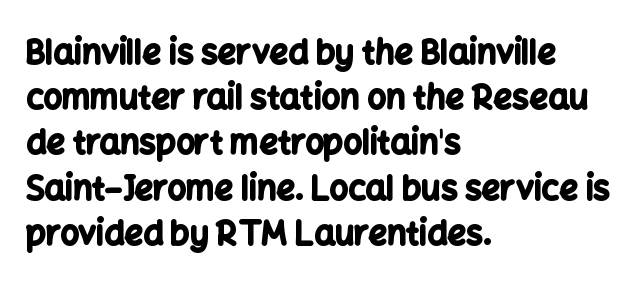
Q: Is the text bold? A: Yes.
Q: Is the text italic (slanted)? A: No, it is upright.
Q: Is the typeface a serif or a sans-serif typeface? A: Sans-serif.
Q: Is the text underlined? A: No.
Q: How is the paragraph aligned? A: Left-aligned.
Q: Is the spacing between letters normal or unusually wide? A: Normal.
Q: Is the spacing between lines tight, normal or loose? A: Normal.
Q: Width (condensed, normal, or wide)? A: Normal.
Q: Stroke contrast? A: Low.
Q: x-height? A: Medium.
Q: Monospaced? A: No.
